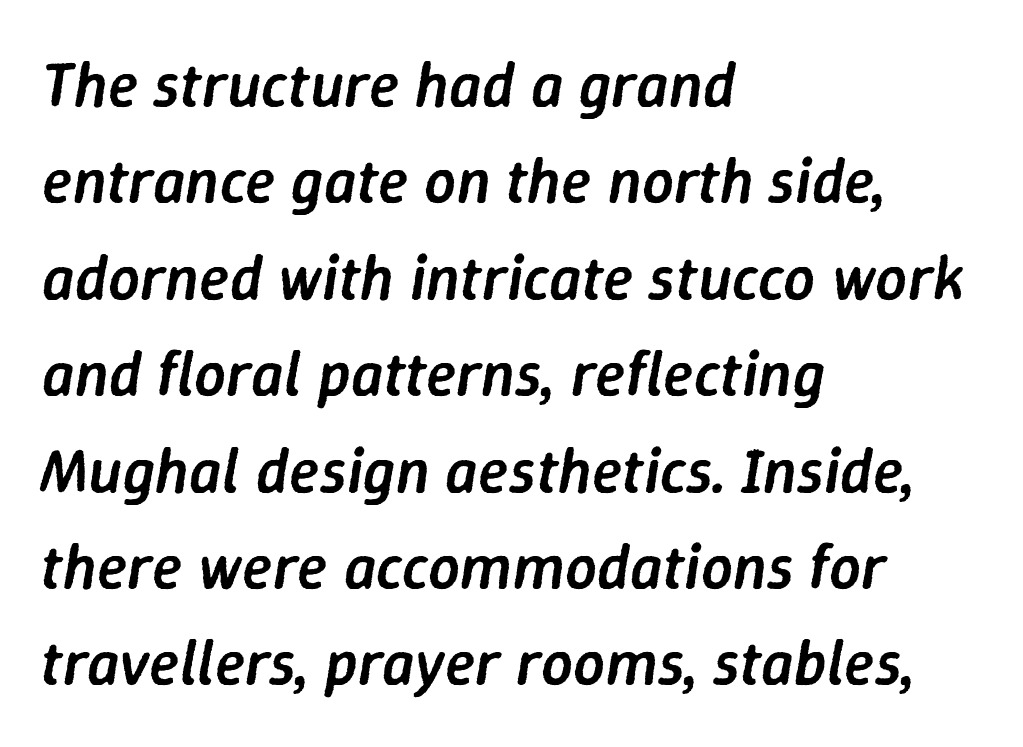
{"italic": "yes", "lean": "right", "slant_degrees": 9, "bold": "semi", "weight": "semibold", "width": "normal", "stroke_contrast": "low", "x_height": "medium", "monospaced": "no", "underline": "no", "align": "left", "line_spacing": "normal", "line_spacing_ratio": 1.53, "letter_spacing": "normal", "letter_spacing_em": 0.0, "glyph_px": 63}
